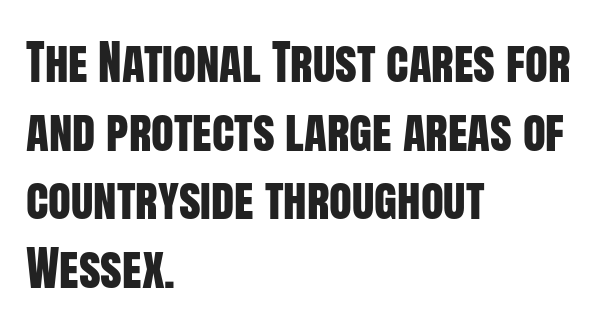
{"serif": "no", "italic": "no", "width": "condensed", "stroke_contrast": "low", "x_height": "large", "monospaced": "no", "underline": "no", "align": "left", "line_spacing": "normal", "line_spacing_ratio": 1.46, "letter_spacing": "normal", "letter_spacing_em": 0.0, "glyph_px": 47}
